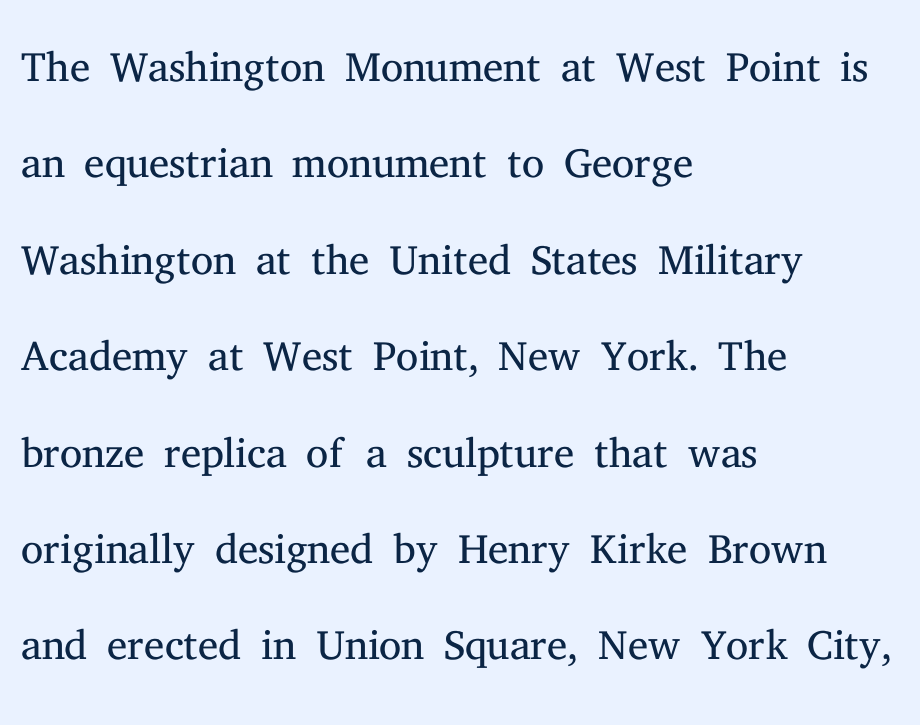
{"serif": "yes", "italic": "no", "bold": "no", "weight": "light", "width": "normal", "stroke_contrast": "medium", "x_height": "medium", "monospaced": "no", "underline": "no", "align": "left", "line_spacing": "normal", "line_spacing_ratio": 1.53, "letter_spacing": "normal", "letter_spacing_em": 0.0, "glyph_px": 63}
